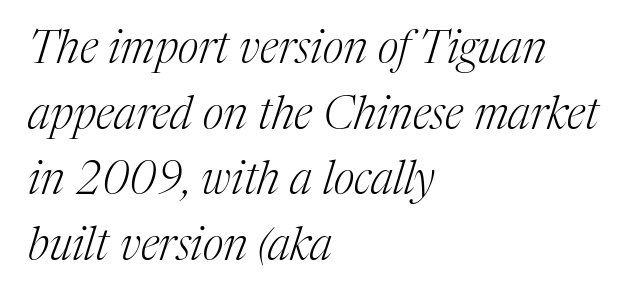
The image shows 45 px light serif type, italic (leaning right); set left-aligned, normal line spacing (1.46x), normal letter spacing, not underlined; medium stroke contrast and a medium x-height.
